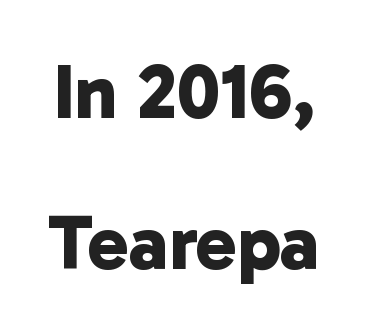
{"serif": "no", "bold": "yes", "weight": "bold", "width": "normal", "stroke_contrast": "low", "x_height": "medium", "monospaced": "no", "underline": "no", "line_spacing": "loose", "line_spacing_ratio": 1.96, "letter_spacing": "normal", "letter_spacing_em": 0.0, "glyph_px": 77}
